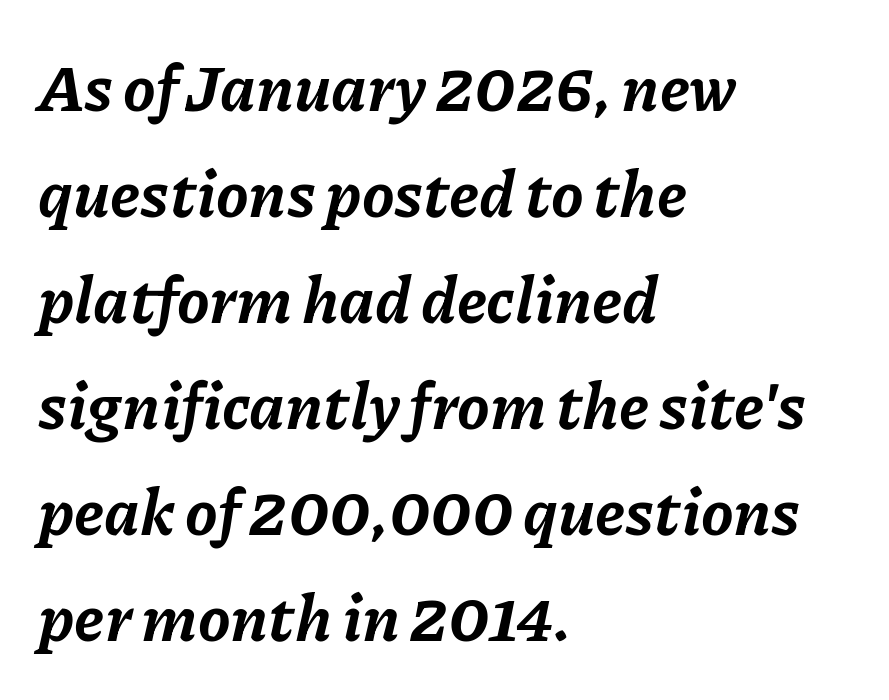
{"italic": "yes", "lean": "right", "slant_degrees": 11, "bold": "yes", "weight": "bold", "width": "normal", "stroke_contrast": "low", "x_height": "medium", "monospaced": "no", "underline": "no", "align": "left", "line_spacing": "normal", "line_spacing_ratio": 1.63, "letter_spacing": "normal", "letter_spacing_em": 0.0, "glyph_px": 65}
